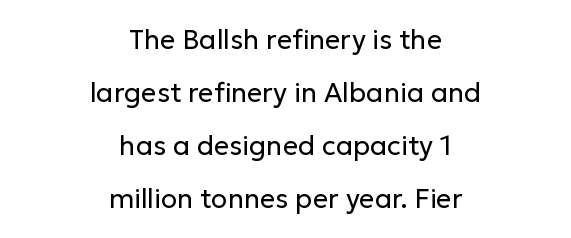
The image shows 27 px text type, upright; set centered, loose line spacing (1.96x), normal letter spacing, not underlined.
